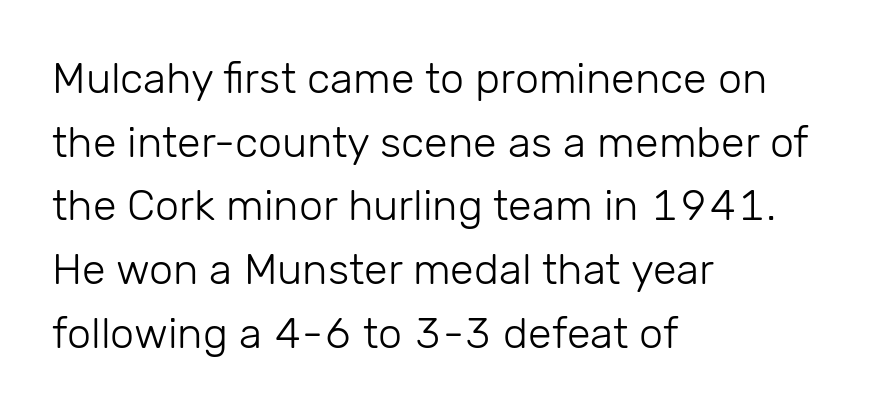
Q: Is the text bold? A: No.
Q: Is the text italic (slanted)? A: No, it is upright.
Q: Is the typeface a serif or a sans-serif typeface? A: Sans-serif.
Q: Is the text underlined? A: No.
Q: How is the paragraph aligned? A: Left-aligned.
Q: Is the spacing between letters normal or unusually wide? A: Normal.
Q: Is the spacing between lines tight, normal or loose? A: Normal.
Q: Width (condensed, normal, or wide)? A: Normal.
Q: Stroke contrast? A: Low.
Q: x-height? A: Medium.
Q: Monospaced? A: No.
